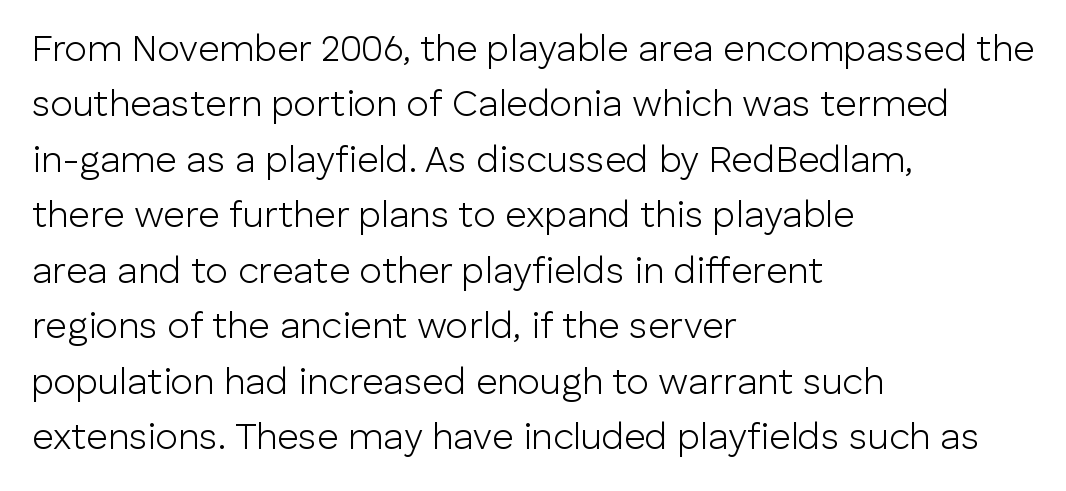
{"serif": "no", "italic": "no", "bold": "no", "weight": "light", "width": "normal", "stroke_contrast": "low", "x_height": "medium", "monospaced": "no", "underline": "no", "align": "left", "line_spacing": "normal", "line_spacing_ratio": 1.5, "letter_spacing": "normal", "letter_spacing_em": 0.0, "glyph_px": 37}
